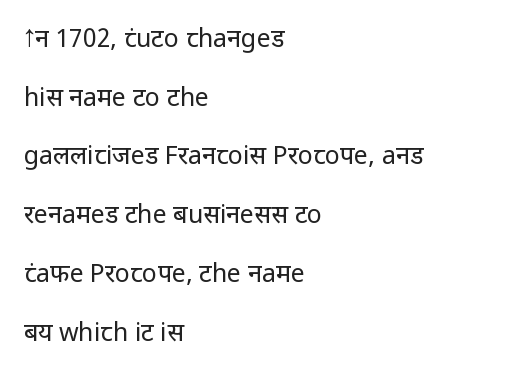
Q: Is the text bold? A: No.
Q: Is the text italic (slanted)? A: No, it is upright.
Q: Is the text underlined? A: No.
Q: How is the paragraph aligned? A: Left-aligned.
Q: Is the spacing between letters normal or unusually wide? A: Normal.
Q: Is the spacing between lines tight, normal or loose? A: Loose.
